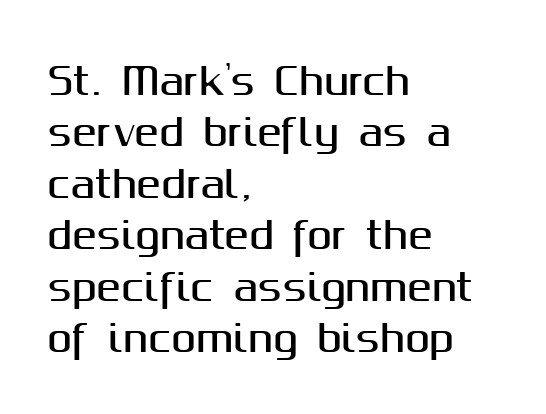
This is sans-serif lettering, the kind often seen on screens and signage. The face used here is proportionally spaced, like ordinary book or web type. No extra tracking has been applied to these lines. Vertical spacing — default. Is there any slant? The stems are plumb. In CSS terms this would be text-align: left.
